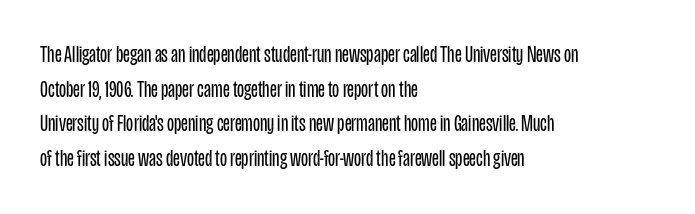
The image shows 23 px text type, upright; set left-aligned, normal line spacing (1.51x), normal letter spacing, not underlined.
